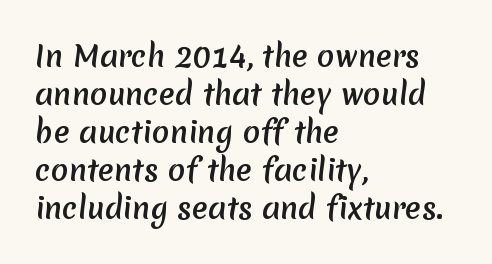
The image shows 29 px sans-serif type; set left-aligned, normal line spacing (1.31x), normal letter spacing, not underlined; medium stroke contrast and a medium x-height.
